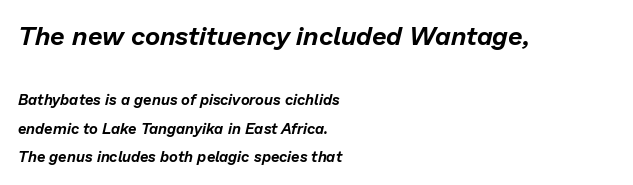
Reading down the block, your eye returns to a fixed left position each line. The lines are spread far apart with generous leading. A typesetter would mark this as italic. Glance below the letters and you will spot only blank space. What stands out about the letter spacing? Nothing — it is the standard amount.
